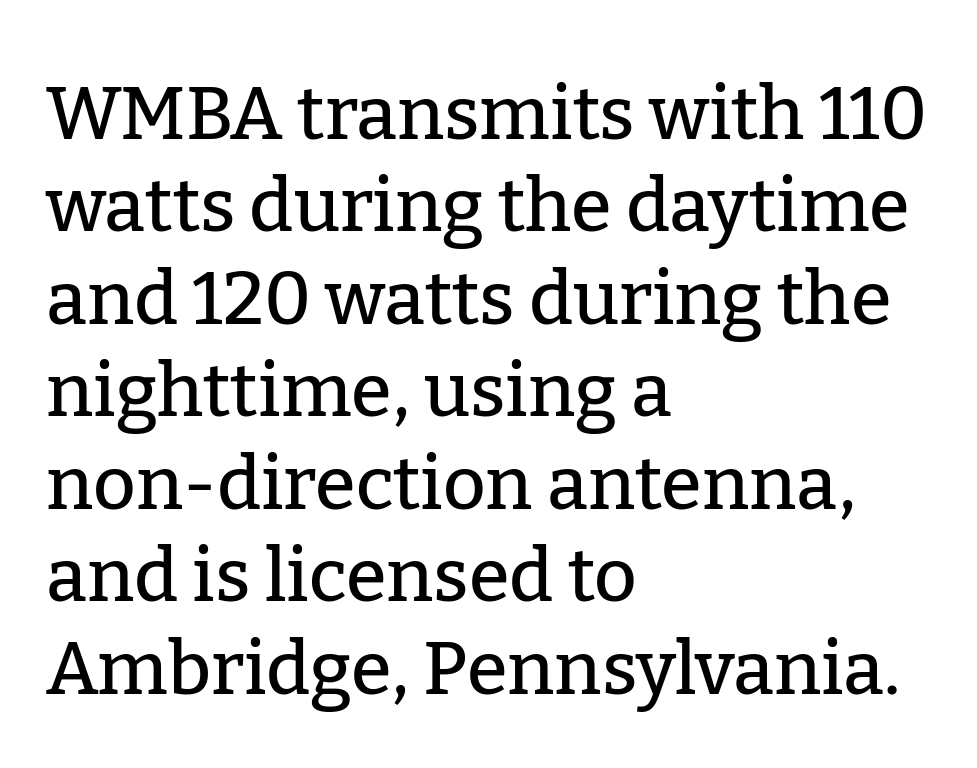
Q: Is the text italic (slanted)? A: No, it is upright.
Q: Is the typeface a serif or a sans-serif typeface? A: Serif.
Q: Is the text underlined? A: No.
Q: How is the paragraph aligned? A: Left-aligned.
Q: Is the spacing between letters normal or unusually wide? A: Normal.
Q: Is the spacing between lines tight, normal or loose? A: Normal.
Q: Width (condensed, normal, or wide)? A: Normal.
Q: Stroke contrast? A: Low.
Q: x-height? A: Medium.
Q: Monospaced? A: No.
